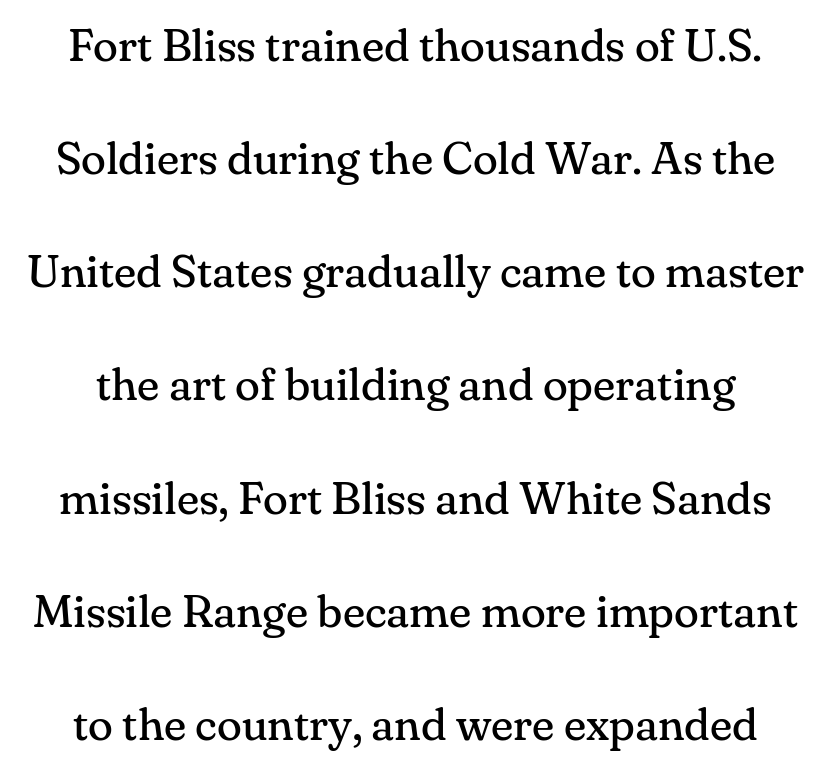
{"serif": "yes", "italic": "no", "bold": "no", "weight": "regular", "width": "normal", "stroke_contrast": "medium", "x_height": "small", "monospaced": "no", "underline": "no", "line_spacing": "loose", "line_spacing_ratio": 2.46, "letter_spacing": "normal", "letter_spacing_em": 0.0, "glyph_px": 46}
